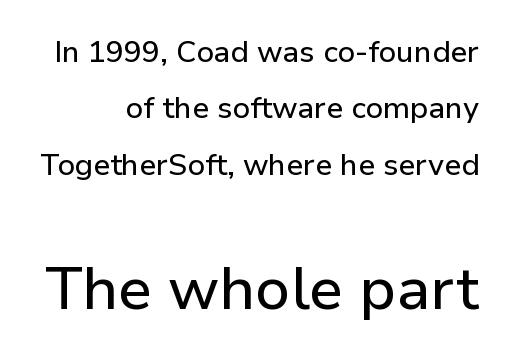
If you squint, the bottom block still reads clearly — it's the larger of the two. The typography opts for an upright posture over an oblique one. The strip under each line holds only bare page. These lines are rendered in a variable-pitch font.
